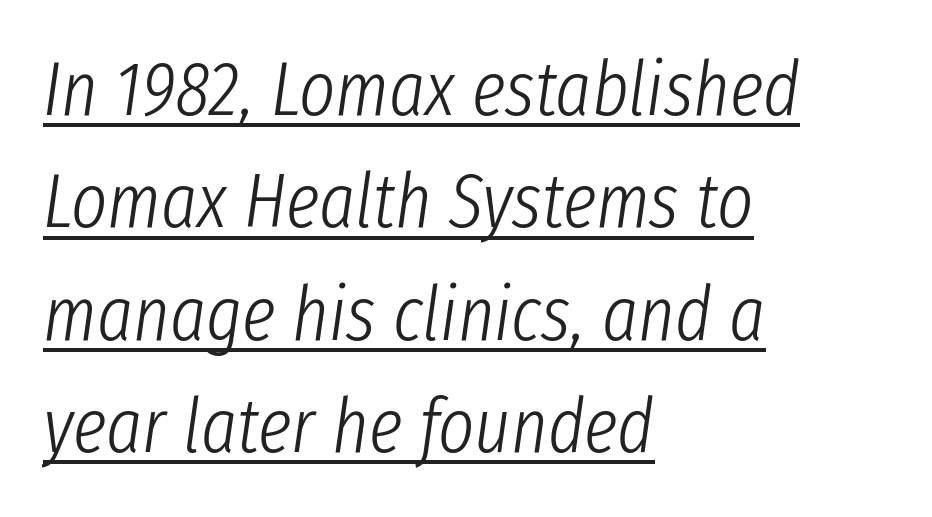
Q: Is the text bold? A: No.
Q: Is the text italic (slanted)? A: Yes, it leans right by about 8 degrees.
Q: Is the text underlined? A: Yes.
Q: How is the paragraph aligned? A: Left-aligned.
Q: Is the spacing between letters normal or unusually wide? A: Normal.
Q: Is the spacing between lines tight, normal or loose? A: Normal.
Q: Width (condensed, normal, or wide)? A: Condensed.
Q: Stroke contrast? A: Low.
Q: x-height? A: Medium.
Q: Monospaced? A: No.
